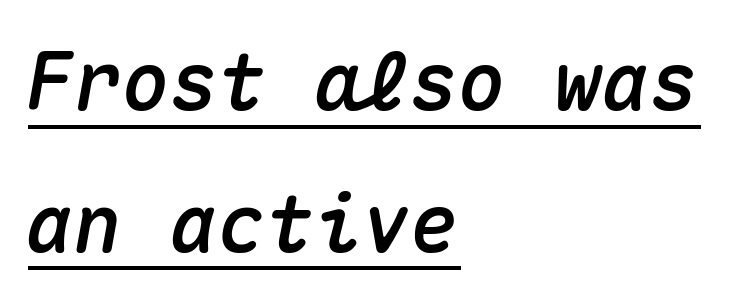
{"italic": "yes", "lean": "right", "slant_degrees": 10, "width": "normal", "stroke_contrast": "medium", "x_height": "medium", "monospaced": "yes", "underline": "yes", "align": "left", "line_spacing_ratio": 1.77, "letter_spacing": "normal", "letter_spacing_em": 0.0, "glyph_px": 80}
